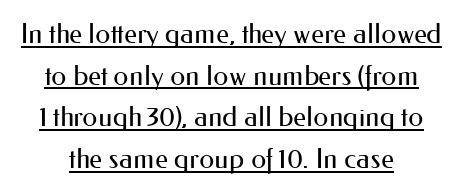
{"italic": "no", "bold": "no", "underline": "yes", "align": "center", "line_spacing": "normal", "line_spacing_ratio": 1.54, "letter_spacing": "normal", "letter_spacing_em": 0.0, "glyph_px": 27}
